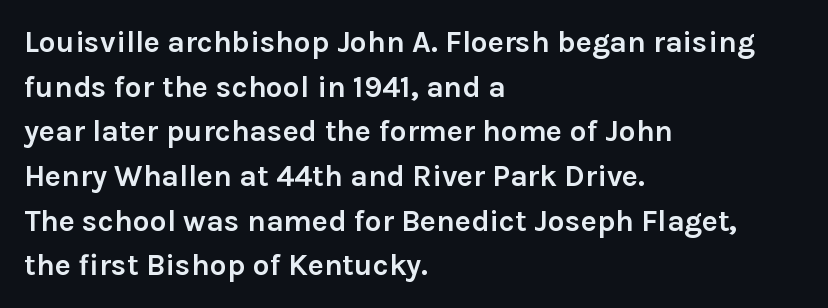
The letters advance in unequal steps, a hallmark of proportional type. One-word summary of the alignment: left. Regarding serifs, this sample does without them. This is the regular roman posture of the typeface. The glyphs have the mass of a bold cut. Students, observe: this is what conventionally led text looks like.
